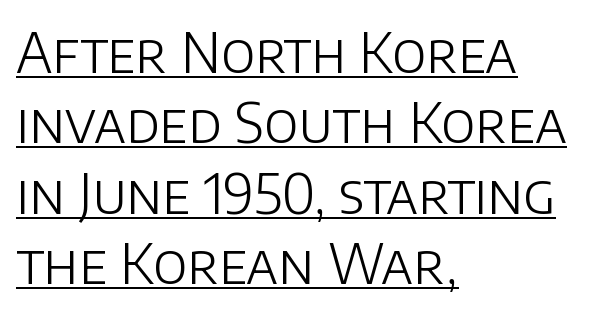
You can see a thin bar hugging the bottom of the glyphs. The typography opts for an upright posture over an oblique one. Evenly set lines give the paragraph a standard silhouette. The paragraph shown leans on its left margin. The rendering uses natural spacing where letterforms have individual widths. Grotesque or geometric, the face here clearly has no serifs.
